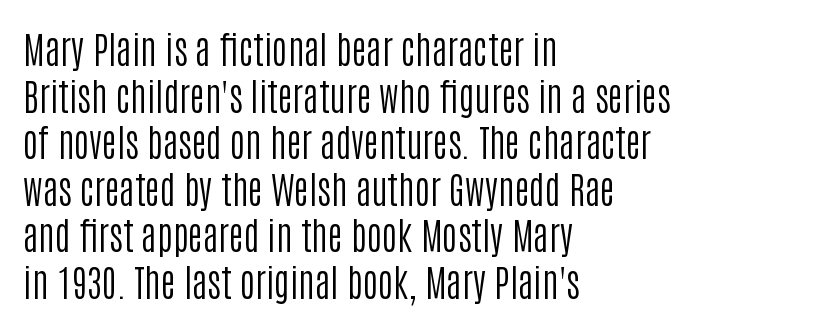
The image shows 37 px regular-weight, condensed sans-serif type, upright; set left-aligned, normal line spacing (1.26x), normal letter spacing, not underlined; low stroke contrast and a large x-height.
